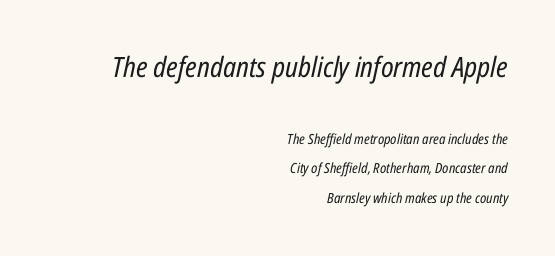
{"italic": "yes", "lean": "right", "slant_degrees": 12, "bold": "no", "weight": "regular", "width": "condensed", "stroke_contrast": "low", "x_height": "medium", "monospaced": "no", "underline": "no", "align": "right", "line_spacing": "loose", "line_spacing_ratio": 2.12, "letter_spacing": "normal", "letter_spacing_em": 0.0, "larger_block": "first", "size_ratio": 2.0, "glyph_px": 28}
